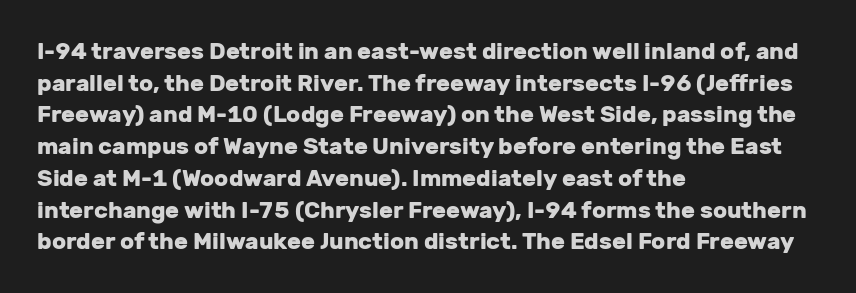
The image shows 23 px bold type, upright; set left-aligned, normal line spacing (1.38x), normal letter spacing, not underlined.
